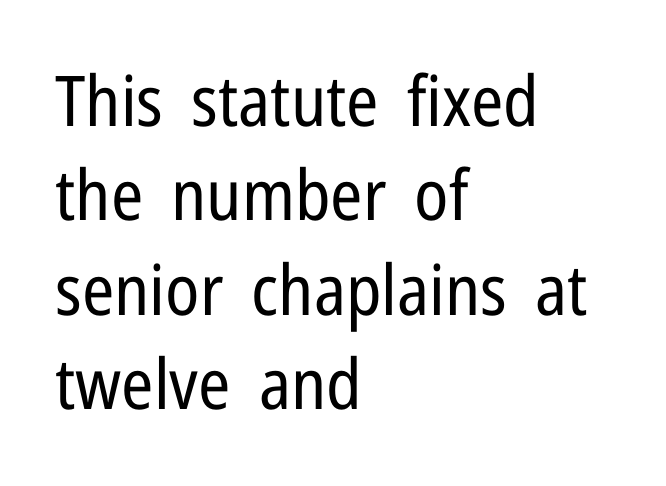
Q: Is the text bold? A: No.
Q: Is the text italic (slanted)? A: No, it is upright.
Q: Is the typeface a serif or a sans-serif typeface? A: Sans-serif.
Q: Is the text underlined? A: No.
Q: How is the paragraph aligned? A: Left-aligned.
Q: Is the spacing between letters normal or unusually wide? A: Normal.
Q: Is the spacing between lines tight, normal or loose? A: Normal.
Q: Width (condensed, normal, or wide)? A: Condensed.
Q: Stroke contrast? A: Low.
Q: x-height? A: Medium.
Q: Monospaced? A: No.
